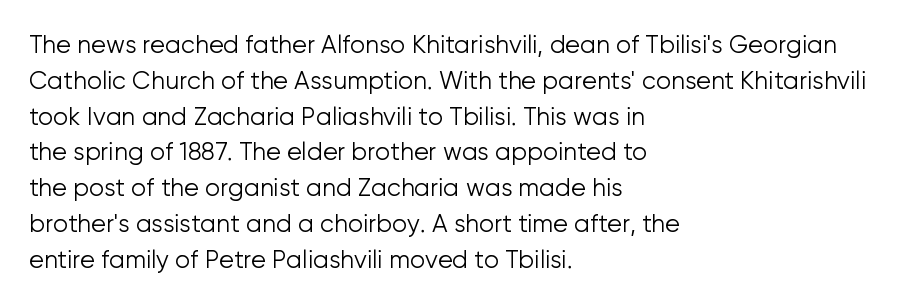
Q: Is the text bold? A: No.
Q: Is the text italic (slanted)? A: No, it is upright.
Q: Is the text underlined? A: No.
Q: How is the paragraph aligned? A: Left-aligned.
Q: Is the spacing between letters normal or unusually wide? A: Normal.
Q: Is the spacing between lines tight, normal or loose? A: Normal.
